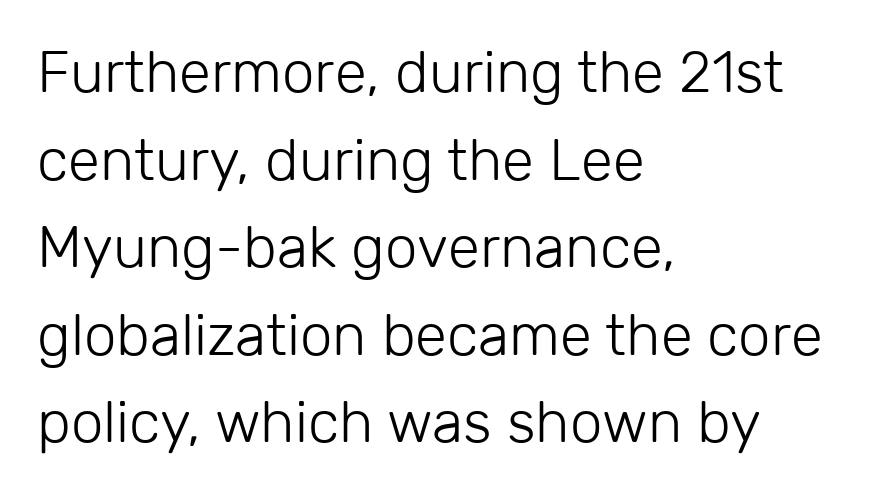
{"serif": "no", "italic": "no", "bold": "no", "weight": "light", "width": "normal", "stroke_contrast": "low", "x_height": "medium", "monospaced": "no", "underline": "no", "align": "left", "line_spacing": "normal", "line_spacing_ratio": 1.51, "letter_spacing": "normal", "letter_spacing_em": 0.0, "glyph_px": 58}
